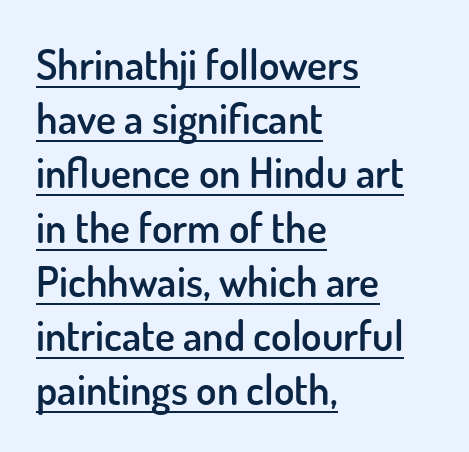
Q: Is the text bold? A: Semi-bold.
Q: Is the text italic (slanted)? A: No, it is upright.
Q: Is the typeface a serif or a sans-serif typeface? A: Sans-serif.
Q: Is the text underlined? A: Yes.
Q: How is the paragraph aligned? A: Left-aligned.
Q: Is the spacing between letters normal or unusually wide? A: Normal.
Q: Is the spacing between lines tight, normal or loose? A: Normal.
Q: Width (condensed, normal, or wide)? A: Normal.
Q: Stroke contrast? A: Low.
Q: x-height? A: Small.
Q: Monospaced? A: No.
